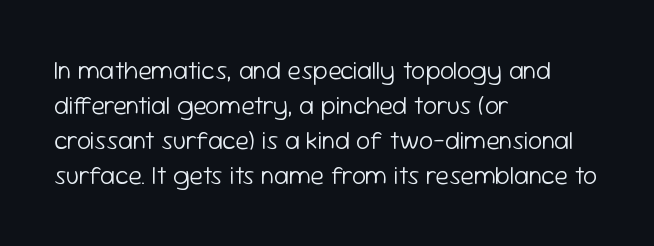
Nobody drew a line under any word here. The passage is arranged the way most books set body copy — flush left. Is the stroke heavy? The answer is a plain regular-or-lighter. Nobody touched the tracking dial on this one. A roman cut, with each character standing at attention. The space between consecutive lines is moderate.
